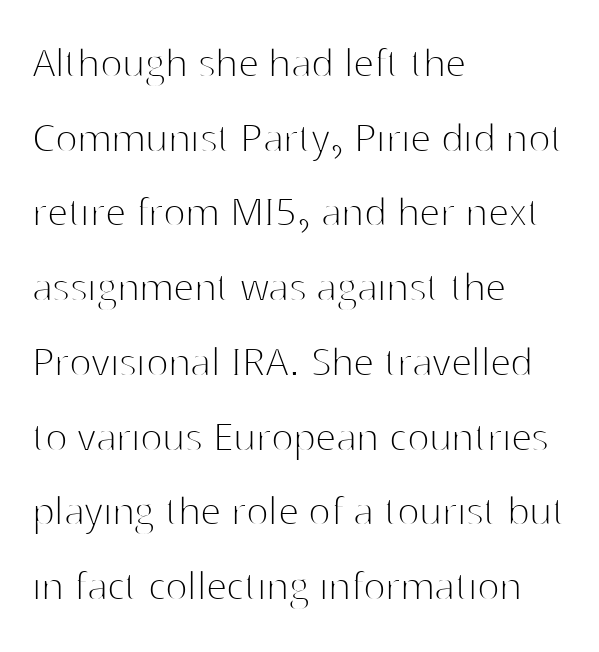
Typographically, this falls in the sans-serif category. No chunkiness to these letters — they're not bold. The passage shown has conventional tracking throughout. Typeset ragged right — the left edge is the straight one. Evenly set lines give the paragraph a standard silhouette.
